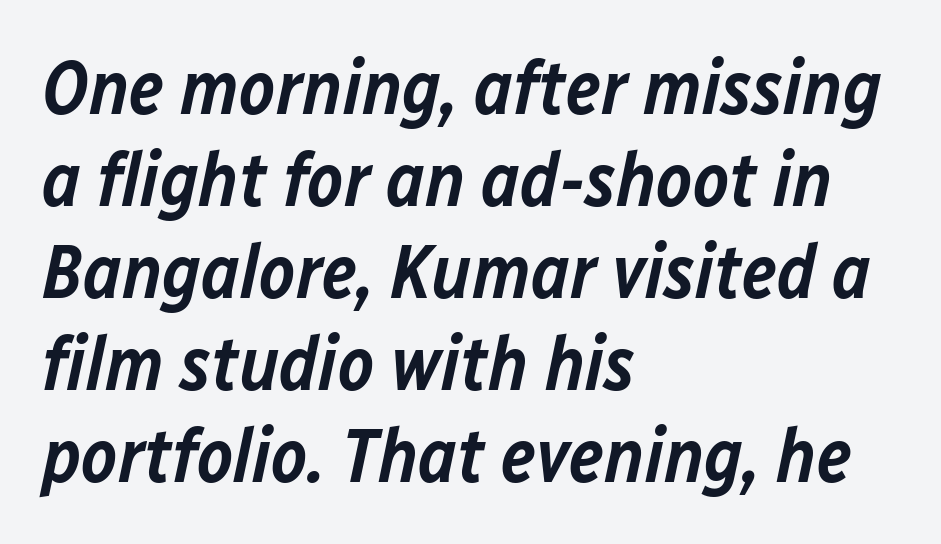
Q: Is the text bold? A: Semi-bold.
Q: Is the text italic (slanted)? A: Yes, it leans right by about 12 degrees.
Q: Is the text underlined? A: No.
Q: How is the paragraph aligned? A: Left-aligned.
Q: Is the spacing between letters normal or unusually wide? A: Normal.
Q: Width (condensed, normal, or wide)? A: Normal.
Q: Stroke contrast? A: Low.
Q: x-height? A: Medium.
Q: Monospaced? A: No.
